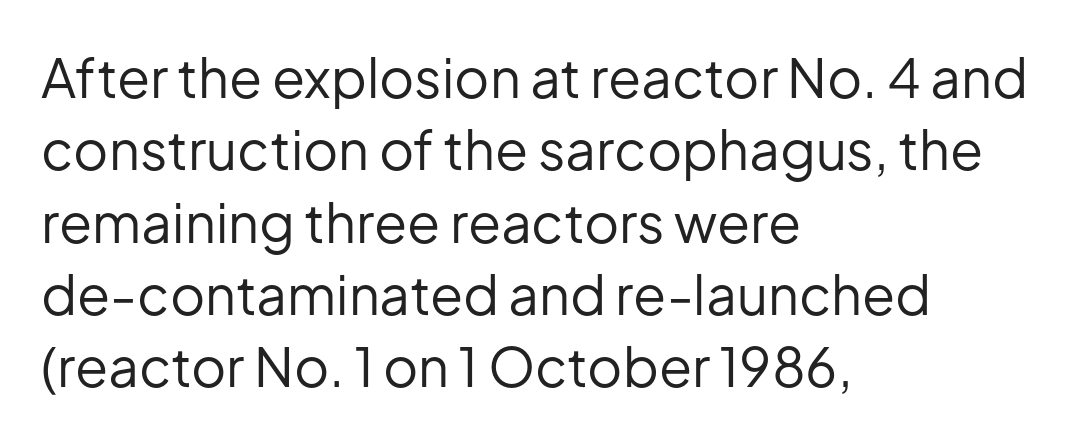
Is this a fixed-width face? No — the glyphs have proportional, varying widths. Note: no serifs on the glyphs. The designer left line spacing at the default. The paragraph has a hard left edge and a soft right edge.
